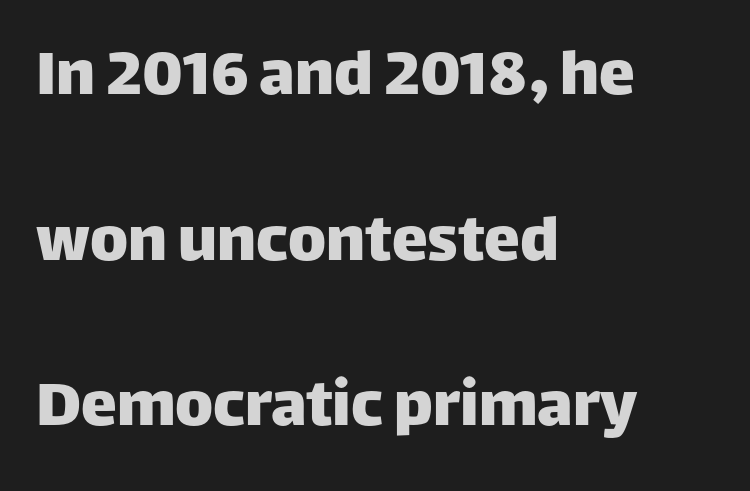
The image shows 72 px sans-serif type, upright; set left-aligned, loose line spacing (2.3x), normal letter spacing, not underlined; low stroke contrast and a large x-height.
